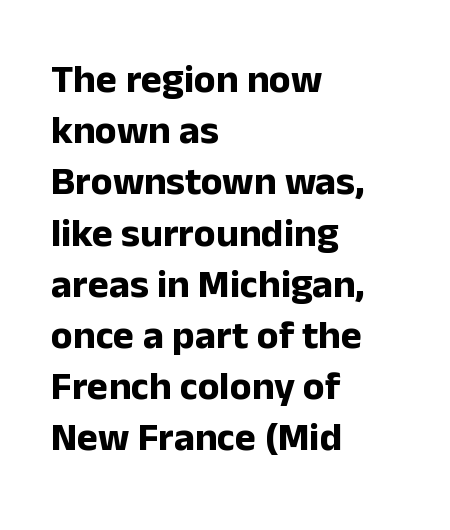
When letters stand straight like this, we call the style roman or upright. Compared with a centered layout, this one pins lines to the left instead. Regarding serifs, this sample does without them. Letter spacing: default. The space directly below the letters is spotless.
